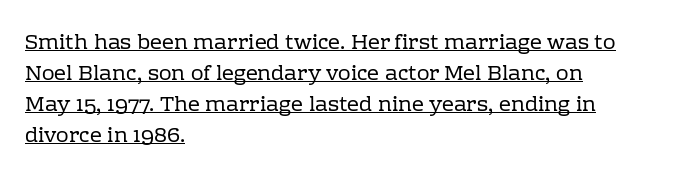
In designer terms, the underline attribute is active on this setting. Compared with a centered layout, this one pins lines to the left instead. Leading: standard. The letterforms sit at book weight or below. The horizontal fit of the characters is conventional and even.
